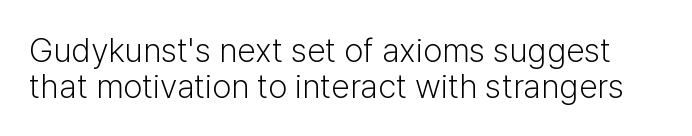
Ink coverage per letter is moderate at most. Does the leading feel generous? Not at all — it's pinched. You can tell from the bare stems that sans-serif type was used. This sample uses plain, unmodified letter spacing. The area under the type is left untouched.
